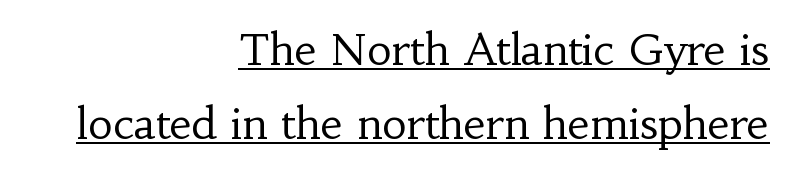
Q: Is the text bold? A: No.
Q: Is the text italic (slanted)? A: No, it is upright.
Q: Is the typeface a serif or a sans-serif typeface? A: Serif.
Q: Is the text underlined? A: Yes.
Q: How is the paragraph aligned? A: Right-aligned.
Q: Is the spacing between letters normal or unusually wide? A: Normal.
Q: Width (condensed, normal, or wide)? A: Normal.
Q: Stroke contrast? A: Low.
Q: x-height? A: Small.
Q: Monospaced? A: No.
